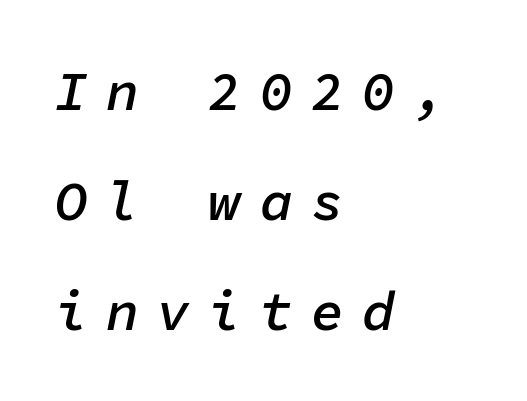
The image shows 55 px semibold type, italic (leaning right), monospaced; set left-aligned, loose line spacing (2.0x), unusually wide letter spacing (+0.33 em), not underlined; low stroke contrast and a medium x-height.
